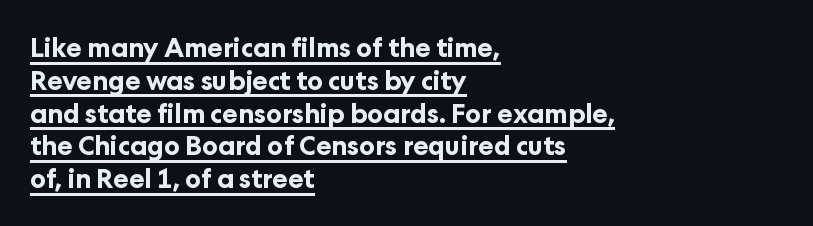
The image shows 26 px bold type, upright; set left-aligned, normal line spacing (1.26x), normal letter spacing, underlined.
